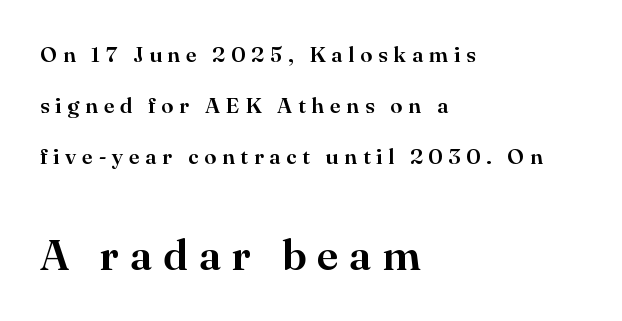
Where is the straight margin? On the left. Caption: upper text group reduced, lower text group enlarged. What kind of face is this? One with serifs. Caption: expanded tracking, letters set apart. Check the space under the baseline: it is left empty.
